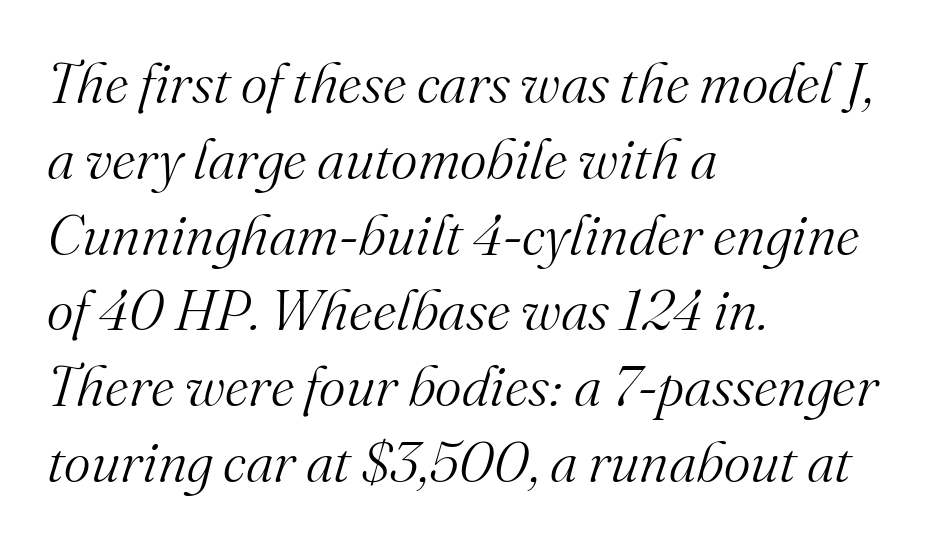
The image shows 57 px light serif type, italic (leaning right); set left-aligned, normal line spacing (1.33x), normal letter spacing, not underlined; medium stroke contrast and a small x-height.
